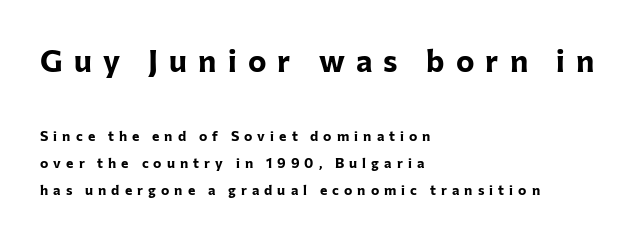
Q: Is the text bold? A: Yes.
Q: Is the text italic (slanted)? A: No, it is upright.
Q: Is the typeface a serif or a sans-serif typeface? A: Sans-serif.
Q: Is the text underlined? A: No.
Q: How is the paragraph aligned? A: Left-aligned.
Q: Is the spacing between letters normal or unusually wide? A: Unusually wide.
Q: Is the spacing between lines tight, normal or loose? A: Loose.
Q: Which block of text is set in a larger size, the first (top) or the second (bottom)? A: The first (top) one.
Q: Width (condensed, normal, or wide)? A: Normal.
Q: Stroke contrast? A: Low.
Q: x-height? A: Medium.
Q: Monospaced? A: No.
